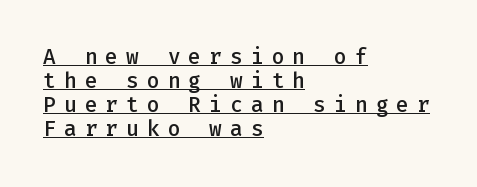
The image shows 21 px text type, upright; set left-aligned, tight line spacing (1.15x), unusually wide letter spacing (+0.39 em), underlined.
